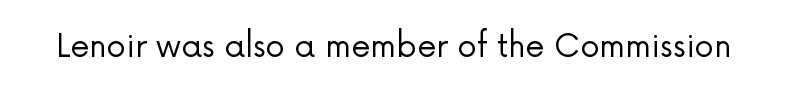
Q: Is the text bold? A: No.
Q: Is the text italic (slanted)? A: No, it is upright.
Q: Is the typeface a serif or a sans-serif typeface? A: Sans-serif.
Q: Is the text underlined? A: No.
Q: Is the spacing between letters normal or unusually wide? A: Normal.
Q: Width (condensed, normal, or wide)? A: Normal.
Q: Stroke contrast? A: Low.
Q: x-height? A: Medium.
Q: Monospaced? A: No.
